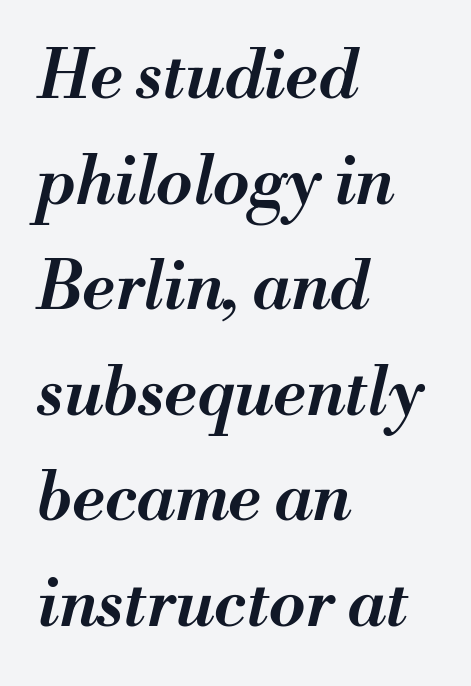
Is this a fixed-width face? No — the glyphs have proportional, varying widths. In terms of leading, this rendering sits right in the middle. Plain, unruled lines of type. Students, note that the glyphs here touch the page at normal intervals. Slightly chunky letters — semibold, I'd say, not full bold.
